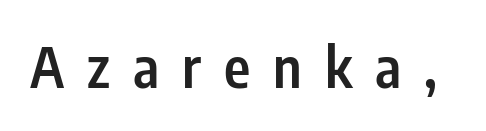
Q: Is the text bold? A: Semi-bold.
Q: Is the text italic (slanted)? A: No, it is upright.
Q: Is the typeface a serif or a sans-serif typeface? A: Sans-serif.
Q: Is the text underlined? A: No.
Q: Is the spacing between letters normal or unusually wide? A: Unusually wide.
Q: Width (condensed, normal, or wide)? A: Condensed.
Q: Stroke contrast? A: Low.
Q: x-height? A: Medium.
Q: Monospaced? A: No.
